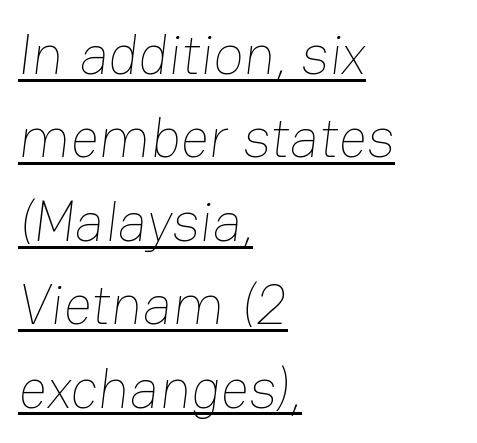
{"bold": "no", "weight": "thin", "width": "normal", "stroke_contrast": "low", "x_height": "medium", "monospaced": "no", "underline": "yes", "align": "left", "line_spacing": "normal", "line_spacing_ratio": 1.49, "letter_spacing": "normal", "letter_spacing_em": 0.0, "glyph_px": 56}
